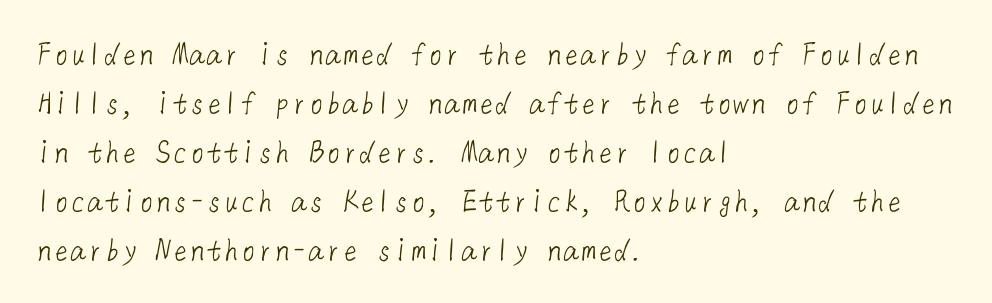
Left-aligned paragraph, ragged on the right. You can tell from the bare stems that sans-serif type was used. These lines keep a tight, regular rhythm from letter to letter. The rendering uses a moderate line-height, typical for paragraphs. Descender tails drop into unmarked territory. A light-to-regular cut is what we see here.
